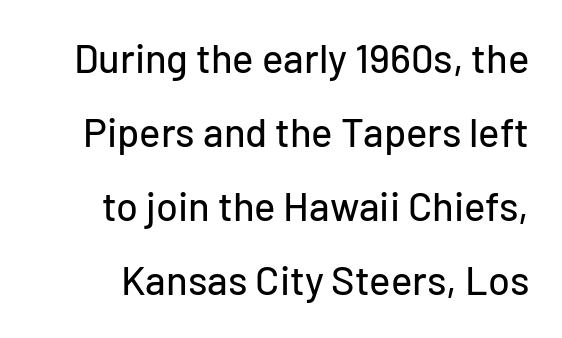
Q: Is the text italic (slanted)? A: No, it is upright.
Q: Is the typeface a serif or a sans-serif typeface? A: Sans-serif.
Q: Is the text underlined? A: No.
Q: Is the spacing between letters normal or unusually wide? A: Normal.
Q: Width (condensed, normal, or wide)? A: Normal.
Q: Stroke contrast? A: Low.
Q: x-height? A: Medium.
Q: Monospaced? A: No.
